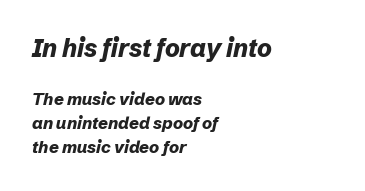
Typographic density is high because the face is bold. Top chunk: large. Bottom chunk: small. The leading is moderate, giving the passage an even texture. The zone under the glyphs is completely vacant. This sample uses plain, unmodified letter spacing. Caption: multi-line text, flush left, ragged right.
